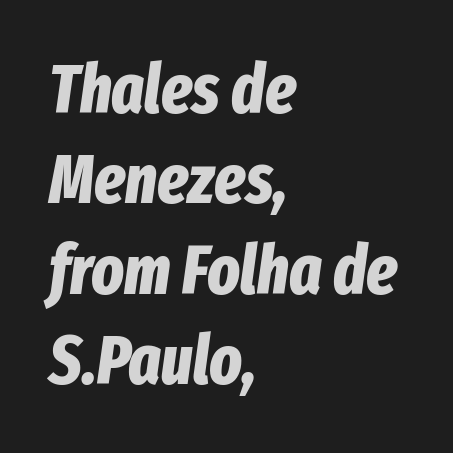
Q: Is the text bold? A: Yes.
Q: Is the text italic (slanted)? A: Yes, it leans right by about 8 degrees.
Q: Is the text underlined? A: No.
Q: How is the paragraph aligned? A: Left-aligned.
Q: Is the spacing between letters normal or unusually wide? A: Normal.
Q: Is the spacing between lines tight, normal or loose? A: Normal.
Q: Width (condensed, normal, or wide)? A: Condensed.
Q: Stroke contrast? A: Low.
Q: x-height? A: Medium.
Q: Monospaced? A: No.
